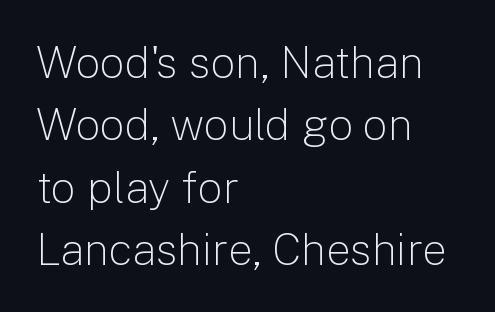
{"serif": "no", "italic": "no", "bold": "no", "weight": "light", "width": "normal", "stroke_contrast": "low", "x_height": "medium", "monospaced": "no", "underline": "no", "align": "left", "line_spacing": "normal", "line_spacing_ratio": 1.42, "letter_spacing": "normal", "letter_spacing_em": 0.0, "glyph_px": 44}
